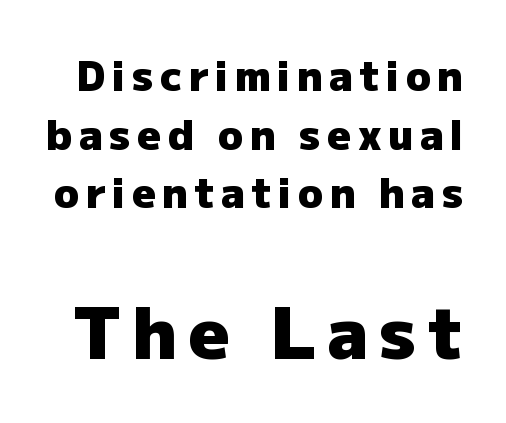
It's the straight-up-and-down kind of type. The strokes are fattened all the way to bold. Reading down the column, the eye jumps a familiar distance to each next line. Small over large — that's the arrangement of the two blocks here. The space directly below the letters is spotless.
